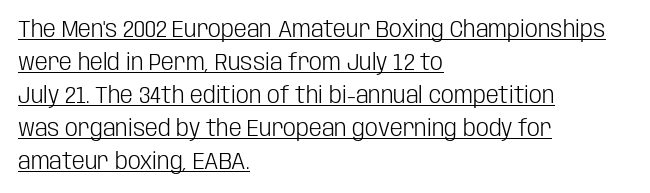
The image shows 23 px text type, upright; set left-aligned, normal line spacing (1.43x), normal letter spacing, underlined.
